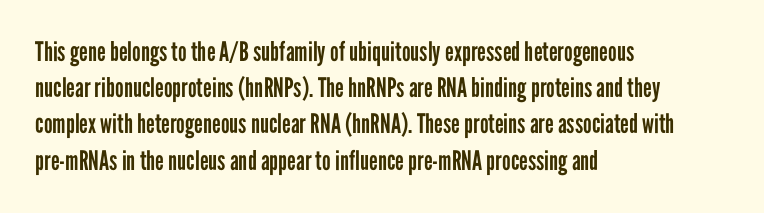
The strokes carry an ordinary text weight at most. Teacher's note: observe the even left margin — that is flush-left alignment. The lines sit at an ordinary, default distance from one another. Does extra space separate the letters? No, they use regular spacing. Posture: vertical. The specimen omits any rule beneath the text block's lines.
